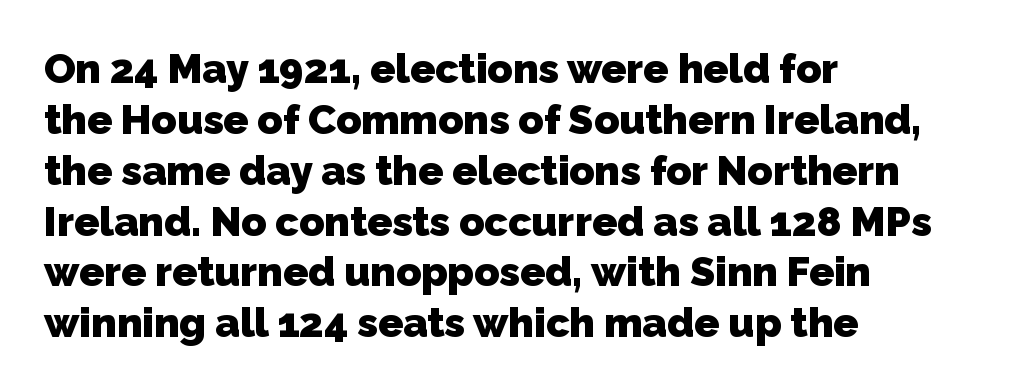
Heft: maximum for text — a bold. The setting favours the left margin, as ordinary paragraphs usually do. The characters display no serif detailing; their extremities are plain. Think of a printed novel: that variable character pitch is what you see here. Each word holds together tightly as a unit, with standard inter-letter gaps.
